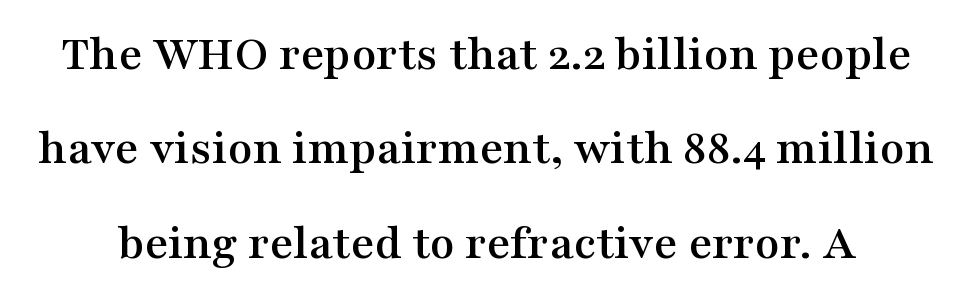
The axis of the letterforms is exactly vertical. Character widths vary here, with narrow letters taking less room than wide ones. Short note: letters normally spaced. The zone under the glyphs is completely vacant. In terms of letterform style, serifs are clearly present.
